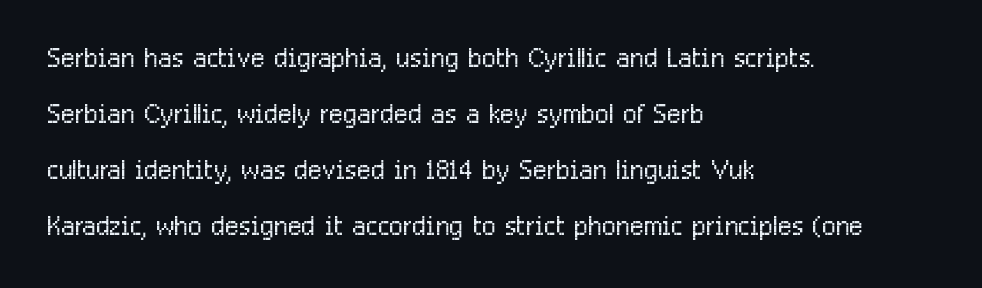
Q: Is the text bold? A: No.
Q: Is the text italic (slanted)? A: No, it is upright.
Q: Is the typeface a serif or a sans-serif typeface? A: Sans-serif.
Q: Is the text underlined? A: No.
Q: How is the paragraph aligned? A: Left-aligned.
Q: Is the spacing between letters normal or unusually wide? A: Normal.
Q: Is the spacing between lines tight, normal or loose? A: Normal.
Q: Width (condensed, normal, or wide)? A: Condensed.
Q: Stroke contrast? A: Low.
Q: x-height? A: Medium.
Q: Monospaced? A: No.
